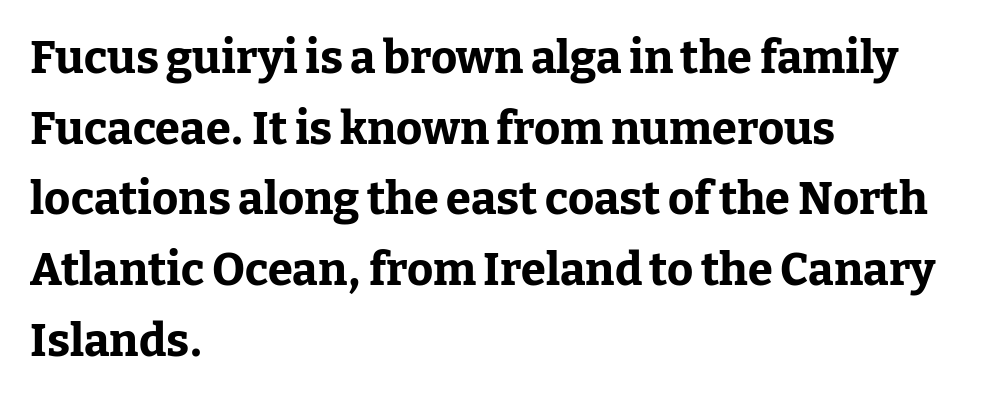
The block of text has a typical density, with ordinary space between rows. Horizontally, the lines are justified to the leading edge only. This rendering employs a face with finishing strokes, i.e., a serif. A typesetter would call this zero additional tracking.
